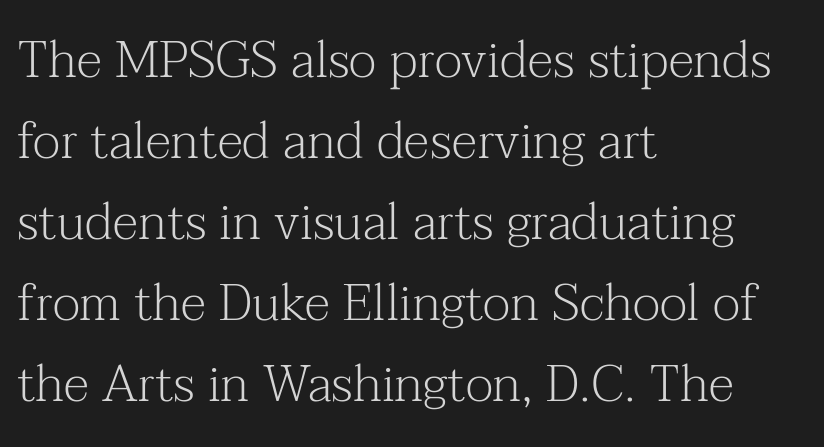
{"serif": "yes", "italic": "no", "bold": "no", "weight": "light", "width": "normal", "stroke_contrast": "medium", "x_height": "medium", "monospaced": "no", "underline": "no", "align": "left", "line_spacing": "normal", "line_spacing_ratio": 1.59, "letter_spacing": "normal", "letter_spacing_em": 0.0, "glyph_px": 51}
